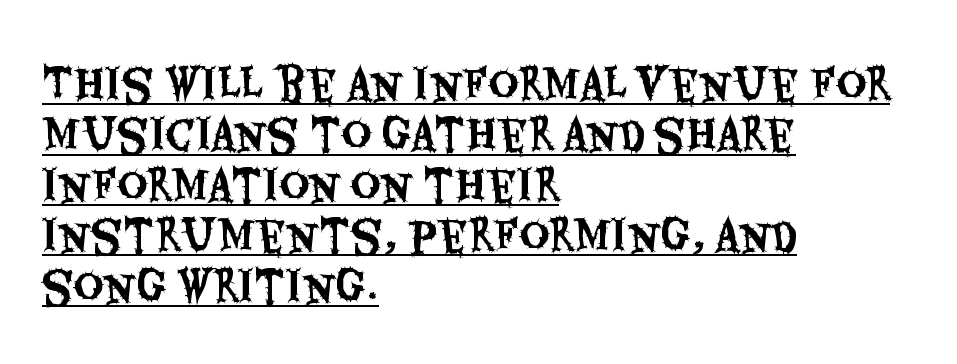
Caption: standard tracking, unaltered. Nope, no serifs anywhere on these letters. Looks like regular typesetting: each glyph gets only the width it needs. A rule runs beneath these lines of type. Every row of glyphs begins at an identical x-position on the left. This is roman type, the default non-slanted kind.
